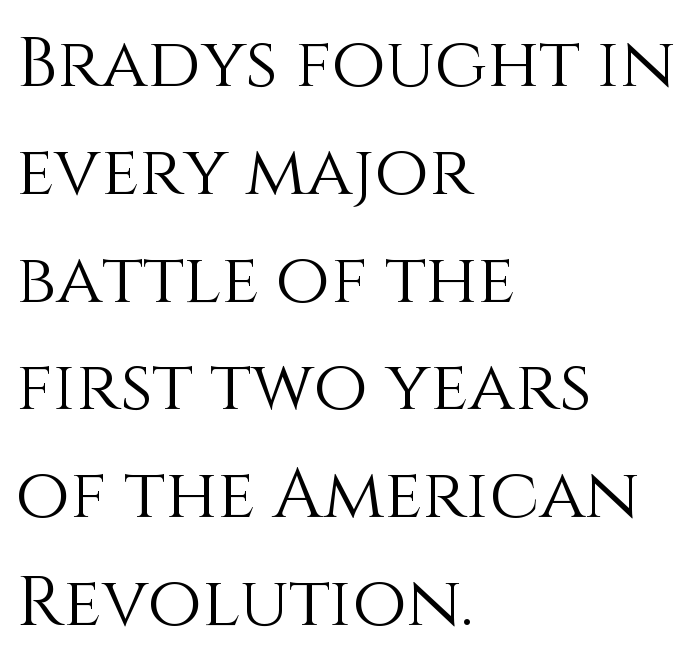
The image shows 70 px light type, upright; set left-aligned, normal line spacing (1.54x), normal letter spacing, not underlined; medium stroke contrast and a large x-height.
